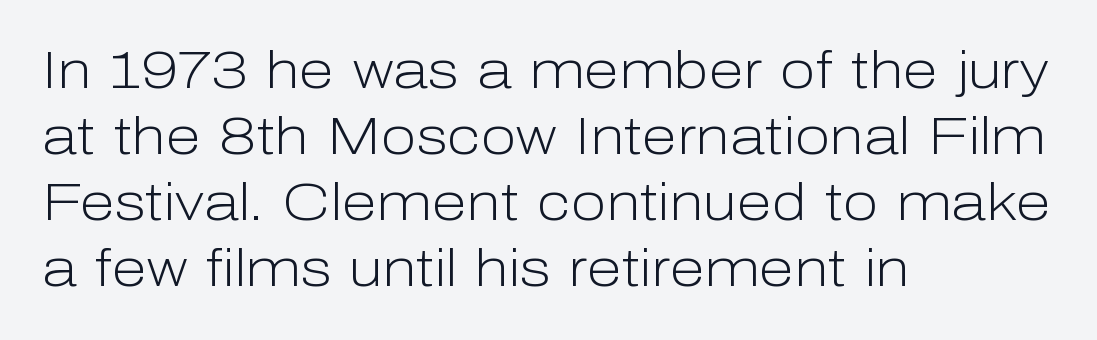
{"serif": "no", "italic": "no", "bold": "no", "weight": "light", "width": "normal", "stroke_contrast": "low", "x_height": "medium", "monospaced": "no", "underline": "no", "align": "left", "line_spacing": "normal", "line_spacing_ratio": 1.27, "letter_spacing": "normal", "letter_spacing_em": 0.0, "glyph_px": 52}
